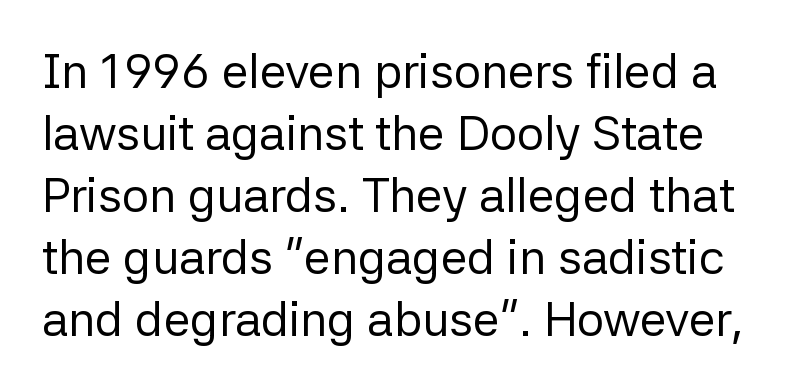
{"serif": "no", "italic": "no", "bold": "no", "weight": "regular", "width": "normal", "stroke_contrast": "low", "x_height": "medium", "monospaced": "no", "underline": "no", "line_spacing": "normal", "line_spacing_ratio": 1.29, "letter_spacing": "normal", "letter_spacing_em": 0.0, "glyph_px": 48}
